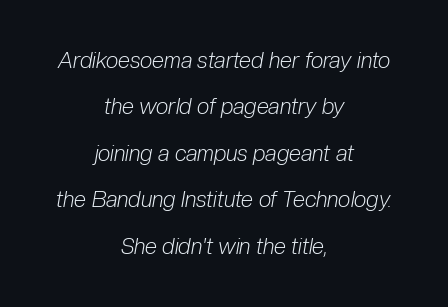
{"italic": "yes", "lean": "right", "slant_degrees": 10, "bold": "no", "underline": "no", "align": "center", "line_spacing": "loose", "line_spacing_ratio": 2.11, "letter_spacing": "normal", "letter_spacing_em": 0.0, "glyph_px": 22}
